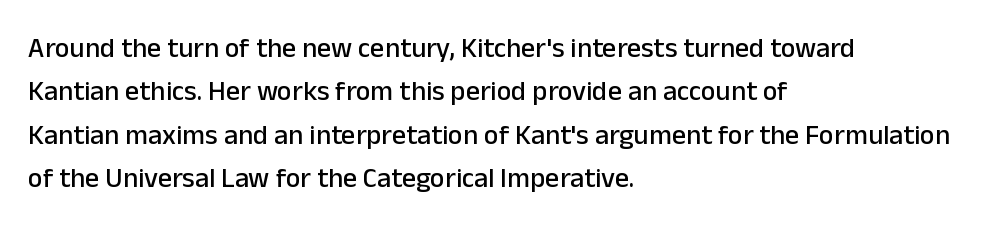
Q: Is the text italic (slanted)? A: No, it is upright.
Q: Is the typeface a serif or a sans-serif typeface? A: Sans-serif.
Q: Is the text underlined? A: No.
Q: How is the paragraph aligned? A: Left-aligned.
Q: Is the spacing between letters normal or unusually wide? A: Normal.
Q: Is the spacing between lines tight, normal or loose? A: Normal.
Q: Width (condensed, normal, or wide)? A: Normal.
Q: Stroke contrast? A: Low.
Q: x-height? A: Medium.
Q: Monospaced? A: No.
